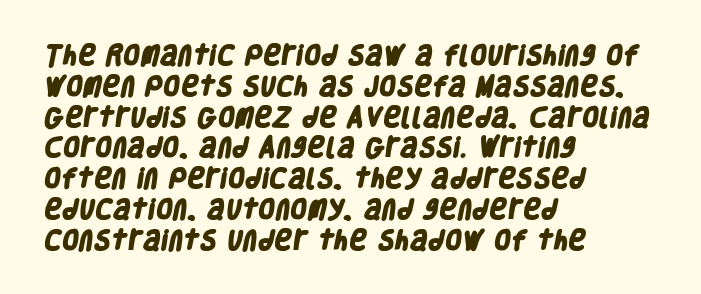
{"bold": "yes", "underline": "no", "align": "left", "line_spacing": "normal", "line_spacing_ratio": 1.4, "letter_spacing": "normal", "letter_spacing_em": 0.0, "glyph_px": 22}
